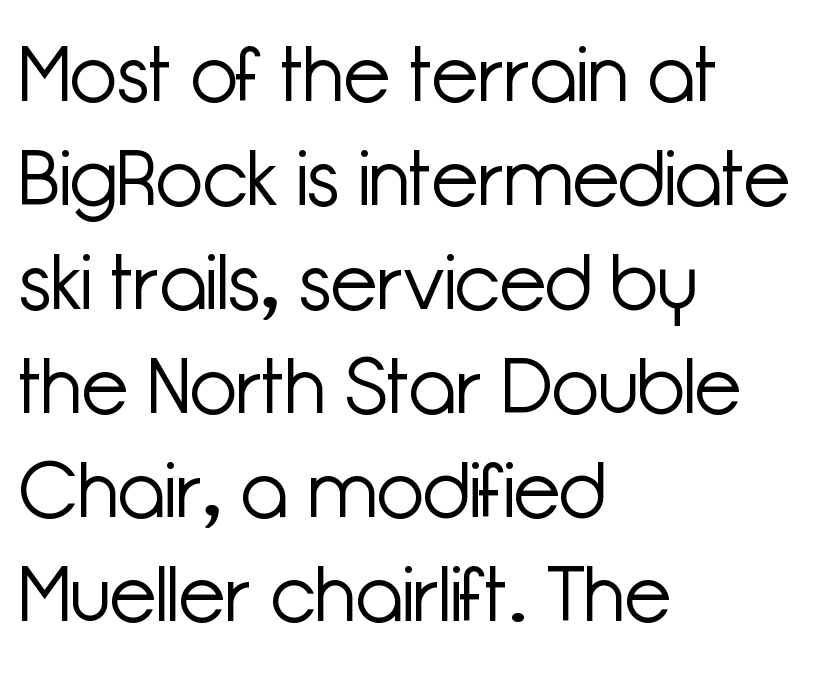
Quick note: underline off. Is the letter spacing exaggerated? No — it looks like the ordinary default. Unbolded letterforms with no extra heft. Rows of type keep a routine distance in the vertical direction.
